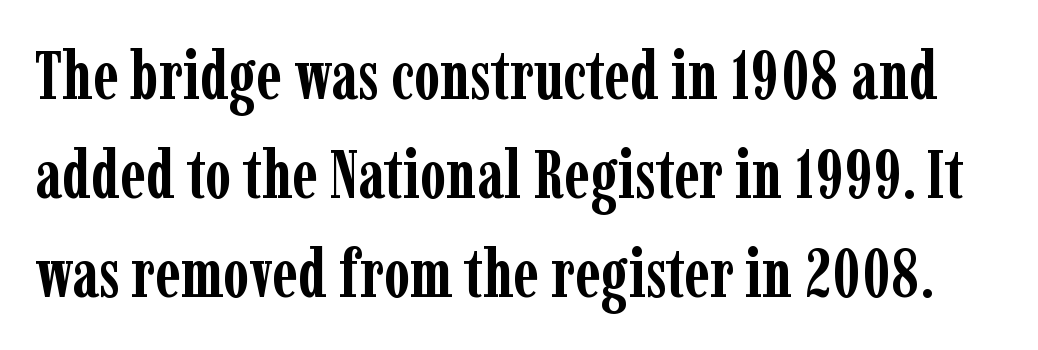
{"serif": "yes", "italic": "no", "bold": "yes", "weight": "semibold", "width": "condensed", "stroke_contrast": "low", "x_height": "medium", "monospaced": "no", "underline": "no", "line_spacing": "normal", "line_spacing_ratio": 1.48, "letter_spacing": "normal", "letter_spacing_em": 0.0, "glyph_px": 67}
